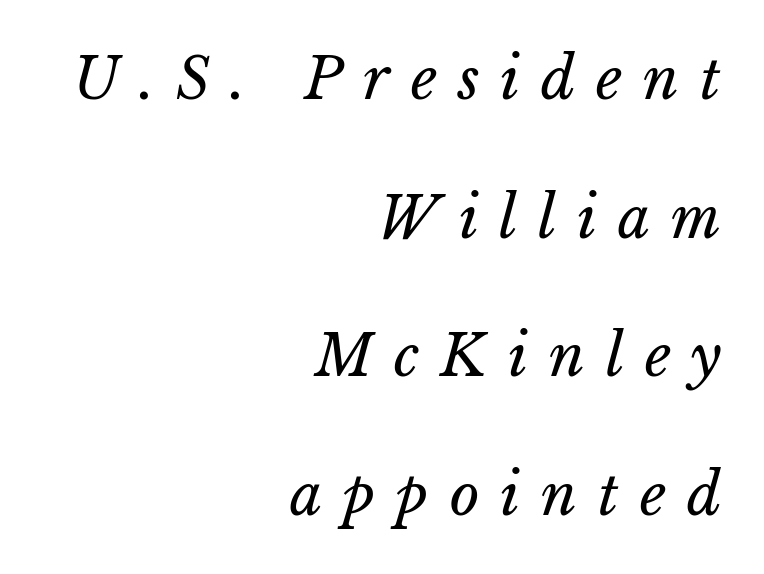
The image shows 57 px regular-weight type, italic (leaning right); set right-aligned, loose line spacing (2.43x), unusually wide letter spacing (+0.37 em), not underlined; low stroke contrast and a medium x-height.
